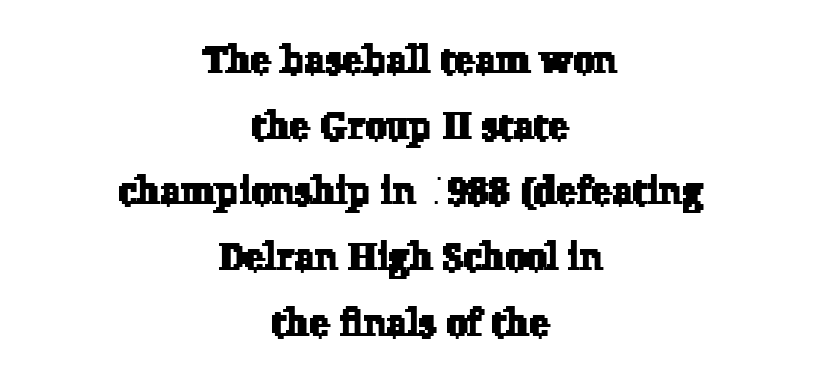
A typesetter would call this proportional, since set widths differ per character. Descenders hang freely into open space. Short note: letters normally spaced. Classification — serif. The text block is weighted toward neither margin, spreading evenly from the middle.
